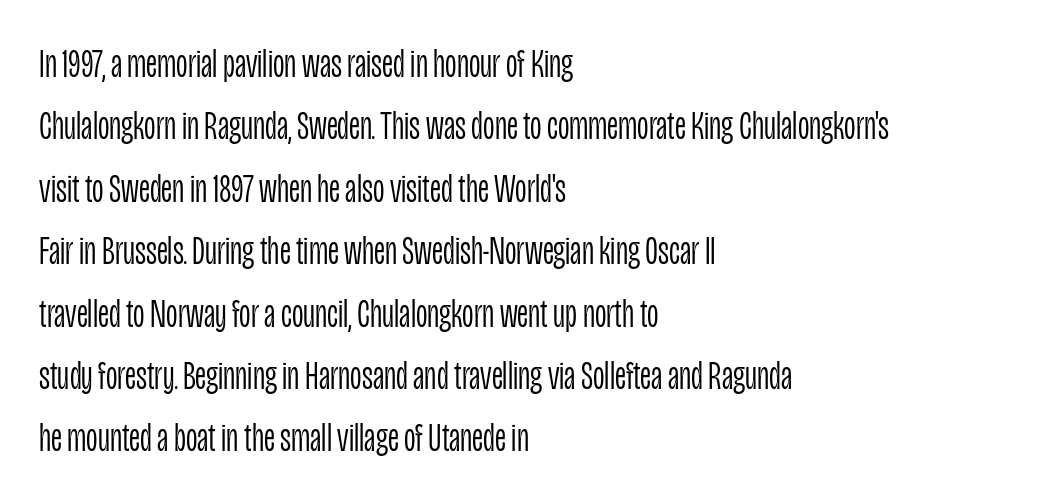
The image shows 40 px light, condensed sans-serif type, upright; set left-aligned, normal line spacing (1.56x), normal letter spacing, not underlined; low stroke contrast and a large x-height.
